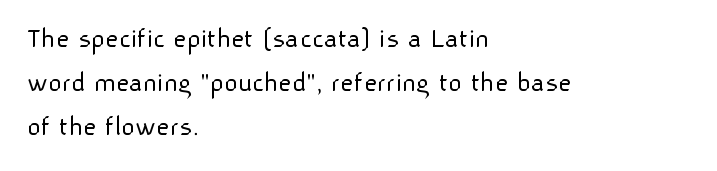
Q: Is the text bold? A: No.
Q: Is the text italic (slanted)? A: No, it is upright.
Q: Is the typeface a serif or a sans-serif typeface? A: Sans-serif.
Q: Is the text underlined? A: No.
Q: How is the paragraph aligned? A: Left-aligned.
Q: Is the spacing between letters normal or unusually wide? A: Normal.
Q: Is the spacing between lines tight, normal or loose? A: Normal.
Q: Width (condensed, normal, or wide)? A: Normal.
Q: Stroke contrast? A: Low.
Q: x-height? A: Medium.
Q: Monospaced? A: No.
